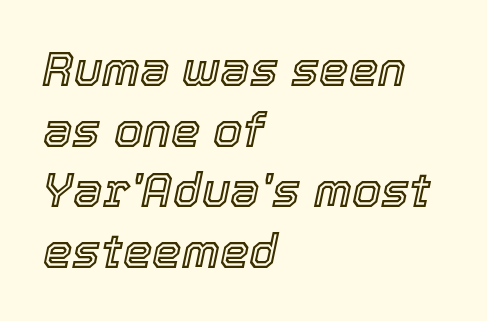
{"italic": "yes", "lean": "right", "slant_degrees": 12, "width": "normal", "x_height": "medium", "monospaced": "no", "underline": "no", "align": "left", "line_spacing": "normal", "line_spacing_ratio": 1.29, "letter_spacing": "normal", "letter_spacing_em": 0.0, "glyph_px": 47}
